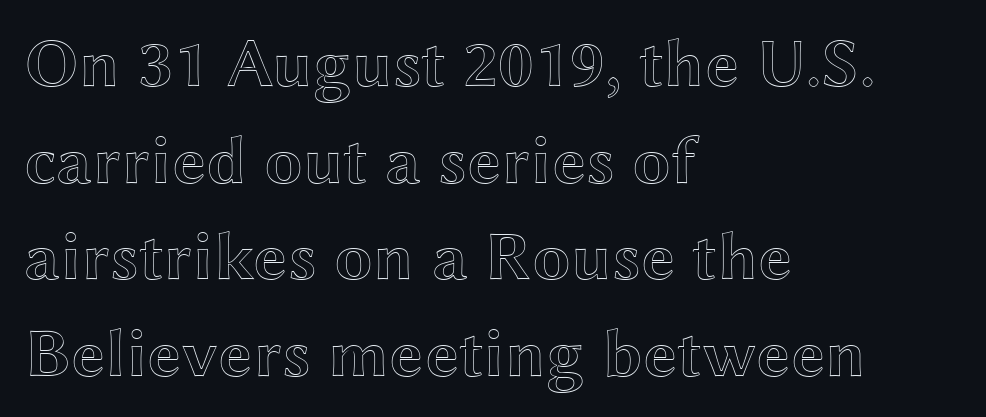
The image shows 69 px wide type, upright; set left-aligned, normal line spacing (1.4x), normal letter spacing, not underlined; a medium x-height.
